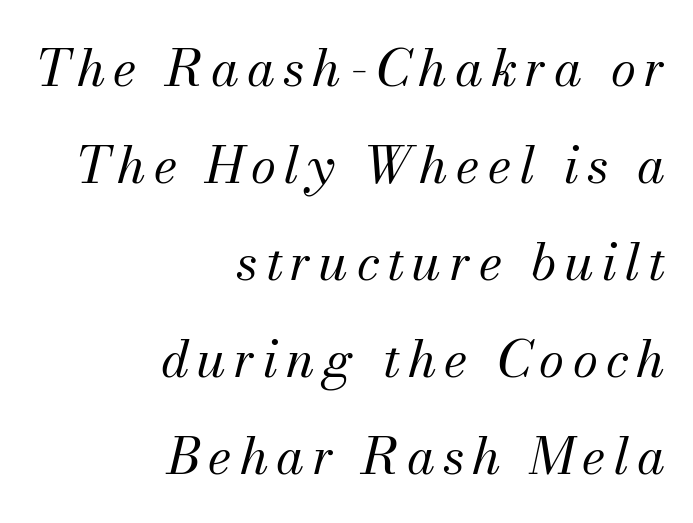
{"serif": "yes", "italic": "yes", "lean": "right", "slant_degrees": 13, "bold": "no", "weight": "regular", "width": "normal", "stroke_contrast": "medium", "x_height": "small", "monospaced": "no", "underline": "no", "align": "right", "line_spacing": "loose", "line_spacing_ratio": 1.9, "glyph_px": 51}
